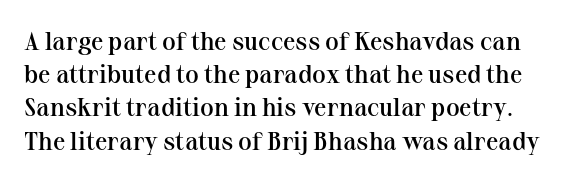
Is there much room between lines? A standard amount, neither cramped nor airy. Every character sits straight up, as roman type does. Plain, unruled lines of type. These words are printed semibold, heavier than regular yet not bold. The type is set solid horizontally, with unmodified tracking.
